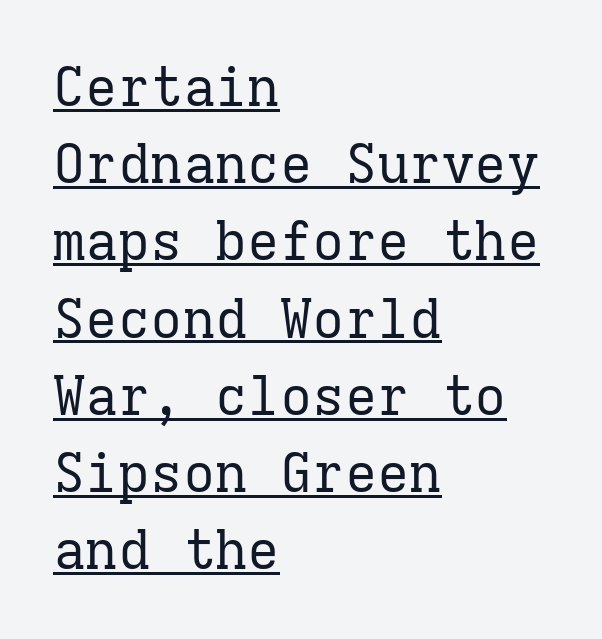
Q: Is the text bold? A: No.
Q: Is the text italic (slanted)? A: No, it is upright.
Q: Is the typeface a serif or a sans-serif typeface? A: Serif.
Q: Is the text underlined? A: Yes.
Q: How is the paragraph aligned? A: Left-aligned.
Q: Is the spacing between letters normal or unusually wide? A: Normal.
Q: Is the spacing between lines tight, normal or loose? A: Normal.
Q: Width (condensed, normal, or wide)? A: Normal.
Q: Stroke contrast? A: Low.
Q: x-height? A: Medium.
Q: Monospaced? A: Yes.
